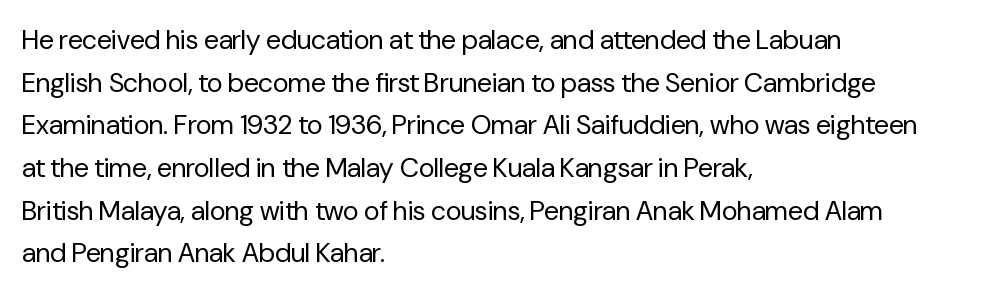
The image shows 27 px text type, upright; set left-aligned, normal line spacing (1.58x), normal letter spacing, not underlined.
